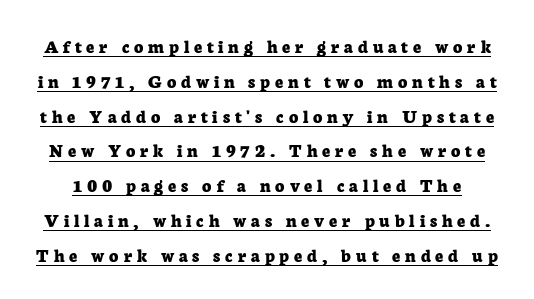
Like a heading marked for emphasis, these lines bear an underscore. The specimen reads as upright at a glance. What weight is shown? A full bold with thick strokes. Glyph-to-glyph distance is far greater than everyday printed text.
